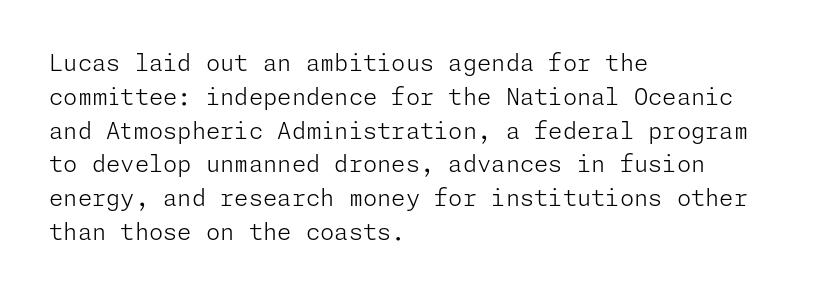
{"italic": "no", "bold": "no", "underline": "no", "align": "left", "line_spacing": "normal", "line_spacing_ratio": 1.47, "letter_spacing": "normal", "letter_spacing_em": 0.0, "glyph_px": 23}
